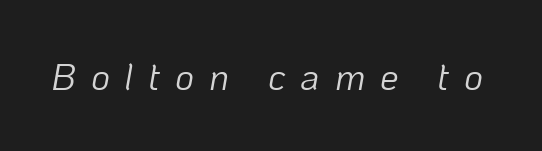
Each stroke keeps to a modest, everyday thickness or less. When letters slant like this, we call the style italic. A bare baseline throughout the passage. Think of a printed novel: that variable character pitch is what you see here.
